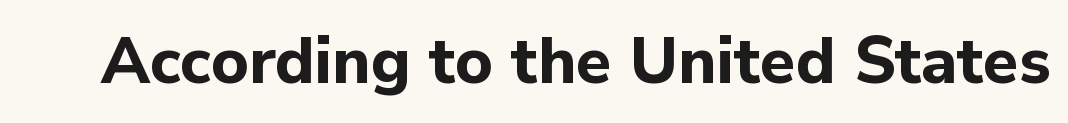
Standard letterfit; no display-style spreading of the glyphs. Character widths vary here, with narrow letters taking less room than wide ones. Emphasis by weight is at full strength: bold. The glyphs are unaccompanied by any horizontal stroke below them. Vertical strokes here are truly vertical. The font family rendered here belongs to the sans-serif group.
